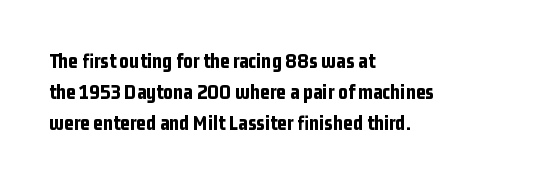
Q: Is the text bold? A: Yes.
Q: Is the text italic (slanted)? A: No, it is upright.
Q: Is the text underlined? A: No.
Q: How is the paragraph aligned? A: Left-aligned.
Q: Is the spacing between letters normal or unusually wide? A: Normal.
Q: Is the spacing between lines tight, normal or loose? A: Normal.
